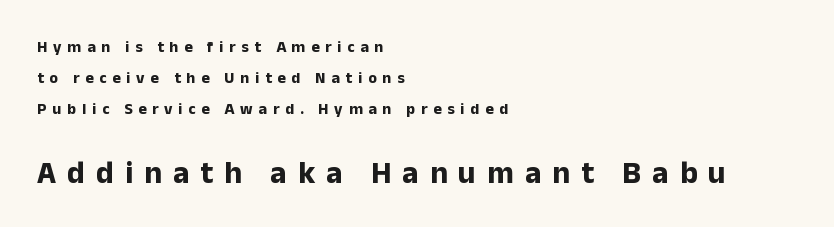
{"serif": "no", "italic": "no", "bold": "yes", "weight": "bold", "width": "normal", "stroke_contrast": "low", "x_height": "medium", "monospaced": "no", "underline": "no", "align": "left", "line_spacing": "loose", "line_spacing_ratio": 1.94, "letter_spacing": "wide", "letter_spacing_em": 0.36, "larger_block": "second", "size_ratio": 1.94, "glyph_px": 31}
